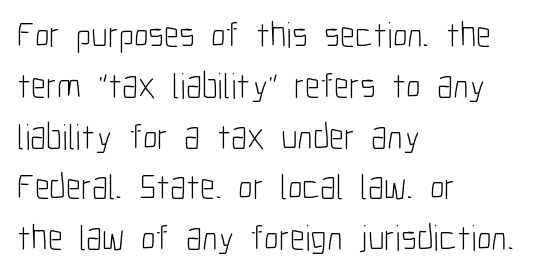
{"serif": "no", "italic": "no", "bold": "no", "weight": "light", "width": "condensed", "stroke_contrast": "low", "x_height": "medium", "monospaced": "no", "underline": "no", "align": "left", "line_spacing": "normal", "line_spacing_ratio": 1.41, "letter_spacing": "normal", "letter_spacing_em": 0.0, "glyph_px": 36}
